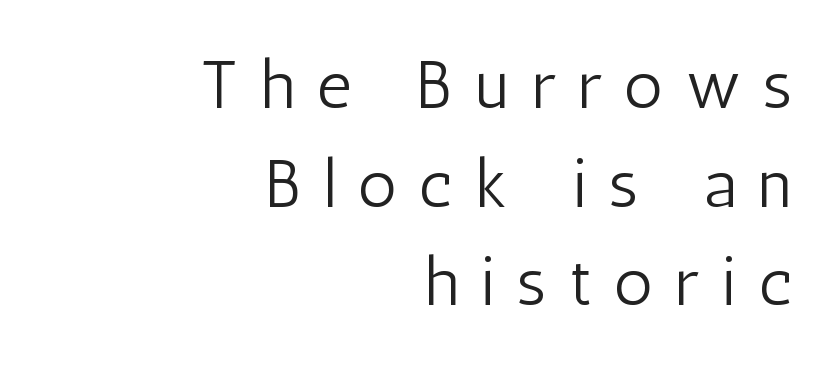
A typesetter would call this leading conventional body-copy spacing. Each letter's strokes conclude bluntly, with no projecting serifs. Counters stay open thanks to moderate or lighter strokes. Posture: upright roman. Note the varied advance widths — an 'i' is clearly narrower than an 'm'.
